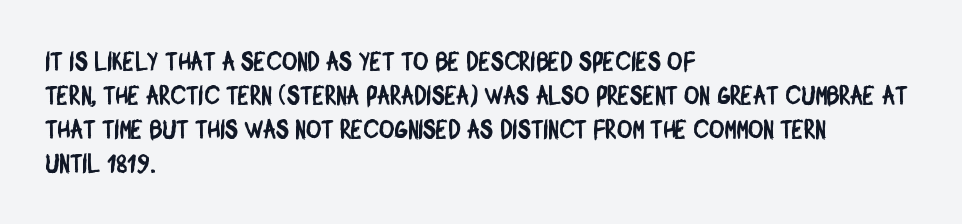
The image shows 26 px text type; set left-aligned, normal line spacing (1.31x), normal letter spacing, not underlined.
